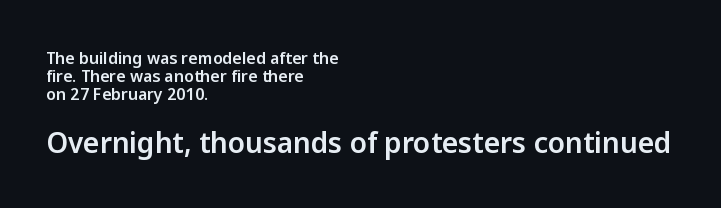
The image shows 28 px sans-serif type, upright; set left-aligned, tight line spacing (1.13x), normal letter spacing, not underlined; the second (bottom) block is 1.75x larger; low stroke contrast and a medium x-height.
